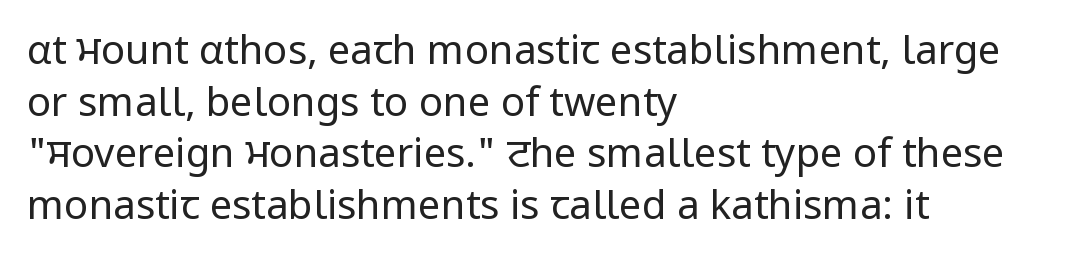
Q: Is the text bold? A: No.
Q: Is the text italic (slanted)? A: No, it is upright.
Q: Is the typeface a serif or a sans-serif typeface? A: Sans-serif.
Q: Is the text underlined? A: No.
Q: How is the paragraph aligned? A: Left-aligned.
Q: Is the spacing between letters normal or unusually wide? A: Normal.
Q: Is the spacing between lines tight, normal or loose? A: Normal.
Q: Width (condensed, normal, or wide)? A: Normal.
Q: Stroke contrast? A: Low.
Q: x-height? A: Medium.
Q: Monospaced? A: No.
